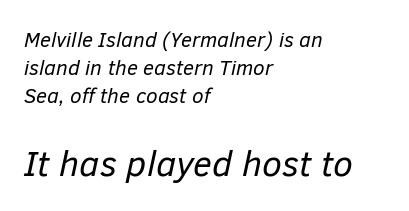
{"italic": "yes", "lean": "right", "slant_degrees": 12, "bold": "no", "weight": "regular", "width": "normal", "stroke_contrast": "low", "x_height": "medium", "monospaced": "no", "underline": "no", "align": "left", "line_spacing": "normal", "line_spacing_ratio": 1.34, "letter_spacing": "normal", "letter_spacing_em": 0.0, "larger_block": "second", "size_ratio": 1.71, "glyph_px": 36}
